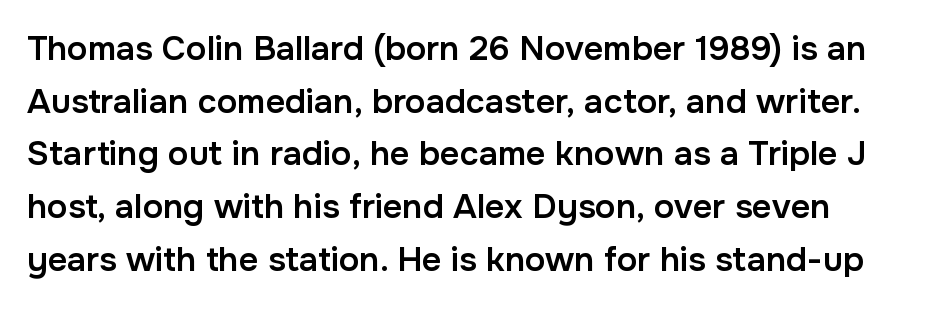
The image shows 34 px semibold sans-serif type, upright; set normal line spacing (1.55x), normal letter spacing, not underlined; low stroke contrast and a medium x-height.
